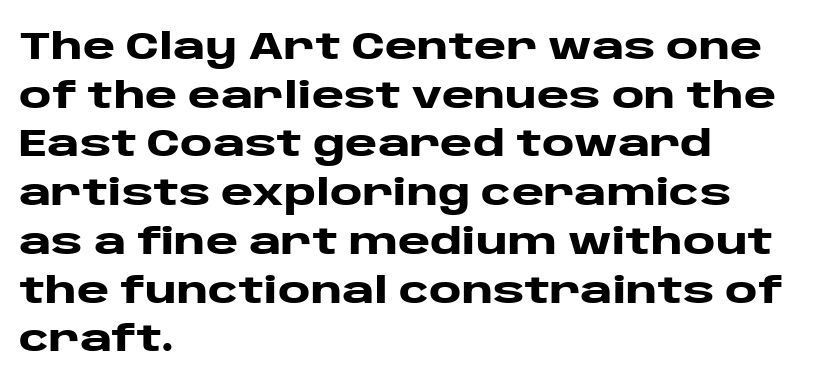
{"serif": "no", "italic": "no", "bold": "yes", "weight": "heavy", "width": "wide", "stroke_contrast": "low", "x_height": "large", "monospaced": "no", "underline": "no", "align": "left", "line_spacing": "normal", "line_spacing_ratio": 1.25, "letter_spacing": "normal", "letter_spacing_em": 0.0, "glyph_px": 39}
